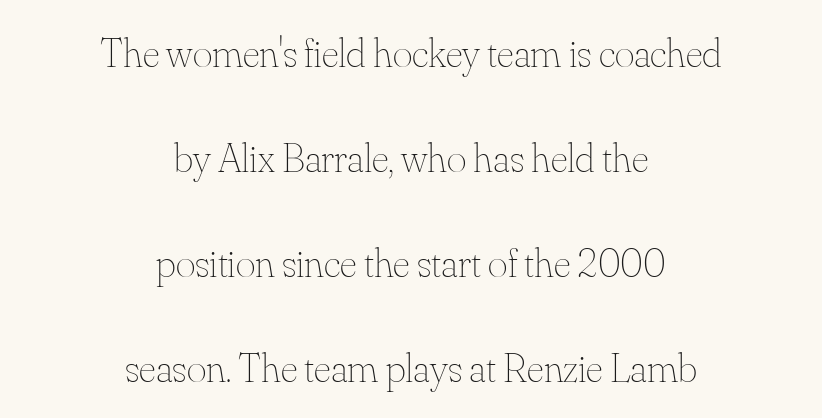
A bare baseline throughout the passage. Weight: regular or lighter. Honestly, the letter spacing is just normal — you wouldn't notice it. Reading down the column, the eye jumps a long way to each next line. It's the straight-up-and-down kind of type. The rendering uses natural spacing where letterforms have individual widths.
